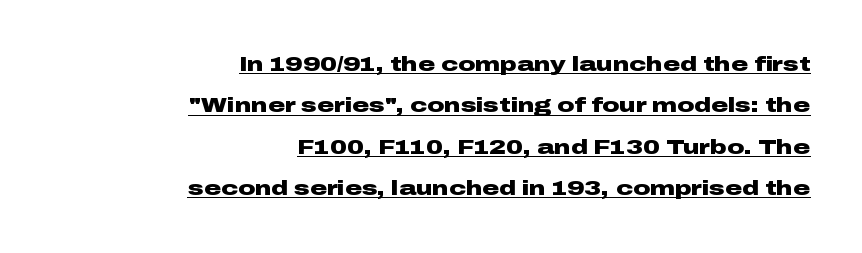
Q: Is the text bold? A: Yes.
Q: Is the text italic (slanted)? A: No, it is upright.
Q: Is the text underlined? A: Yes.
Q: How is the paragraph aligned? A: Right-aligned.
Q: Is the spacing between letters normal or unusually wide? A: Normal.
Q: Is the spacing between lines tight, normal or loose? A: Loose.
